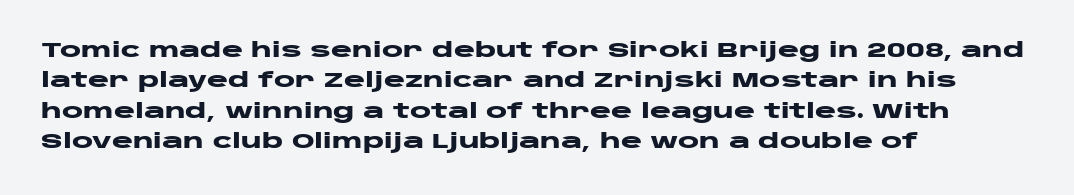
{"italic": "no", "bold": "yes", "underline": "no", "align": "left", "line_spacing": "normal", "line_spacing_ratio": 1.52, "letter_spacing": "normal", "letter_spacing_em": 0.0, "glyph_px": 20}
